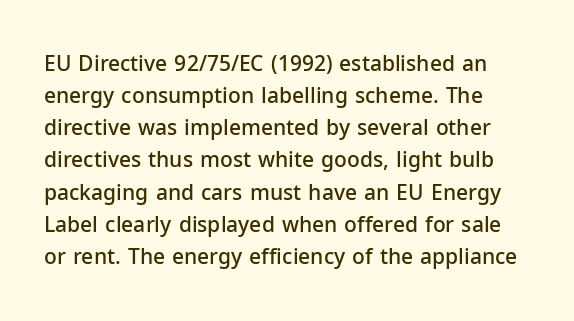
The image shows 21 px text type, upright; set normal line spacing (1.53x), normal letter spacing, not underlined.
